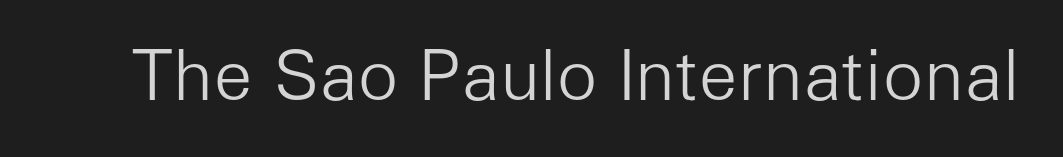
The image shows 68 px light sans-serif type, upright; set normal letter spacing, not underlined; low stroke contrast and a medium x-height.
